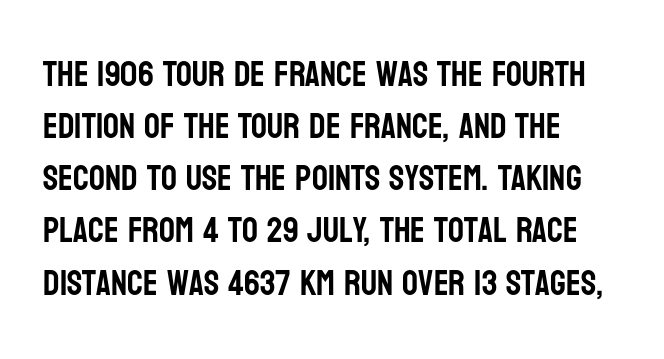
The image shows 35 px condensed sans-serif type, upright; set left-aligned, normal line spacing (1.49x), normal letter spacing, not underlined; low stroke contrast and a large x-height.
